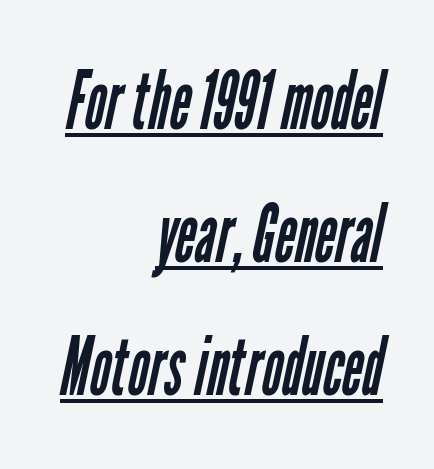
The vertical gap from one line to the next is medium. Layout note: lines flush right. Check the space under the baseline: a stroke is drawn there. Does the type have serifs? No, each stem ends abruptly. A light-to-regular cut is what we see here.
